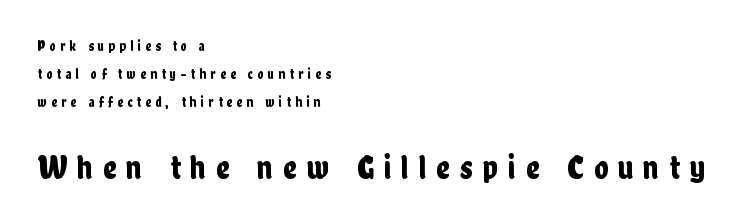
{"serif": "no", "italic": "no", "width": "condensed", "stroke_contrast": "low", "x_height": "medium", "monospaced": "no", "underline": "no", "align": "left", "line_spacing": "loose", "line_spacing_ratio": 1.99, "letter_spacing": "wide", "letter_spacing_em": 0.31, "larger_block": "second", "size_ratio": 2.36, "glyph_px": 33}
